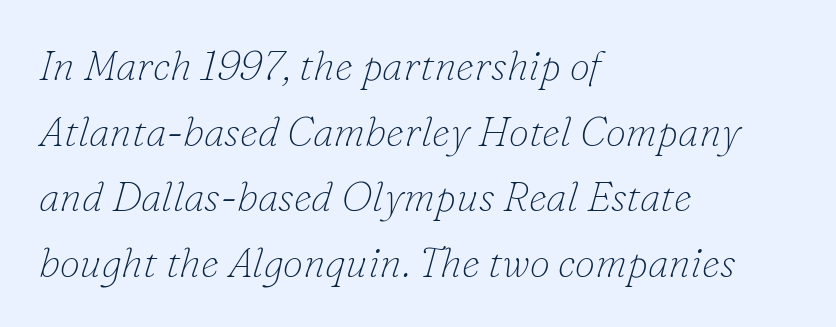
The image shows 41 px thin serif type, italic (leaning right); set left-aligned, normal line spacing (1.6x), normal letter spacing, not underlined; low stroke contrast and a small x-height.
